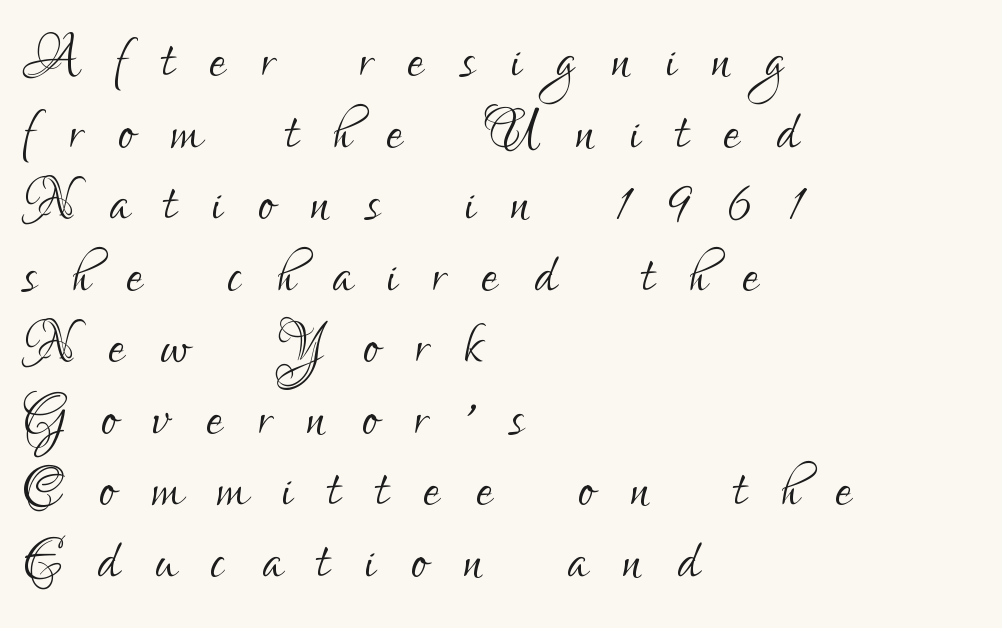
What stands out about the letter spacing? Its width — letters are far apart. Vertically, the passage feels compressed, each row crowding the next. Is this a fixed-width face? No — the glyphs have proportional, varying widths. This rendering employs a face without finishing strokes, i.e., a sans-serif.
